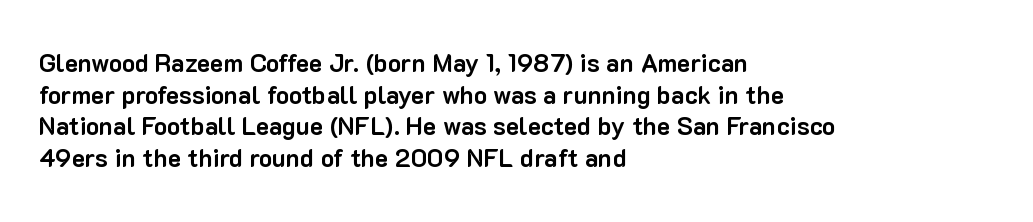
{"italic": "no", "bold": "yes", "underline": "no", "align": "left", "line_spacing": "normal", "line_spacing_ratio": 1.27, "letter_spacing": "normal", "letter_spacing_em": 0.0, "glyph_px": 25}
